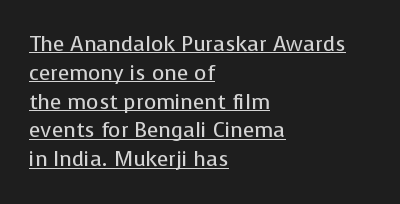
The image shows 21 px text type, upright; set left-aligned, normal line spacing (1.37x), normal letter spacing, underlined.
